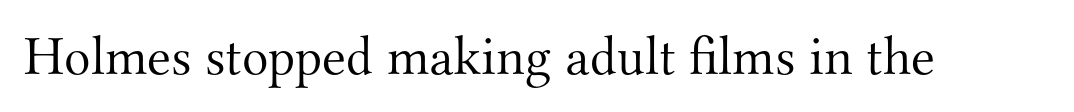
{"serif": "yes", "italic": "no", "bold": "no", "weight": "light", "width": "normal", "stroke_contrast": "medium", "x_height": "small", "monospaced": "no", "underline": "no", "letter_spacing": "normal", "letter_spacing_em": 0.0, "glyph_px": 55}
